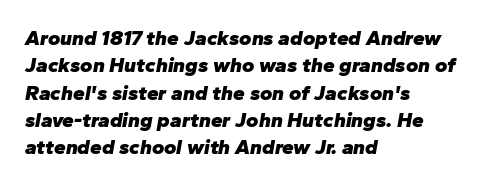
Q: Is the text bold? A: Yes.
Q: Is the text italic (slanted)? A: Yes, it leans right by about 10 degrees.
Q: Is the text underlined? A: No.
Q: How is the paragraph aligned? A: Left-aligned.
Q: Is the spacing between letters normal or unusually wide? A: Normal.
Q: Is the spacing between lines tight, normal or loose? A: Normal.
